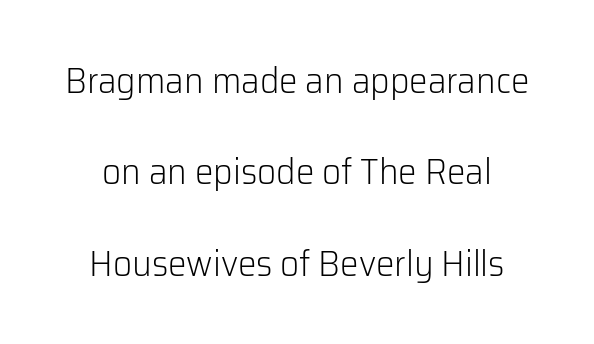
The image shows 37 px light sans-serif type, upright; set centered, loose line spacing (2.47x), normal letter spacing, not underlined; low stroke contrast and a medium x-height.
